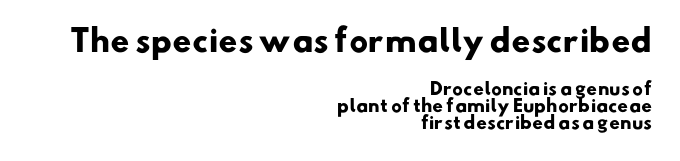
Q: Is the text bold? A: Yes.
Q: Is the typeface a serif or a sans-serif typeface? A: Sans-serif.
Q: Is the text underlined? A: No.
Q: How is the paragraph aligned? A: Right-aligned.
Q: Is the spacing between letters normal or unusually wide? A: Normal.
Q: Is the spacing between lines tight, normal or loose? A: Tight.
Q: Which block of text is set in a larger size, the first (top) or the second (bottom)? A: The first (top) one.
Q: Width (condensed, normal, or wide)? A: Normal.
Q: Stroke contrast? A: Low.
Q: x-height? A: Small.
Q: Monospaced? A: No.
